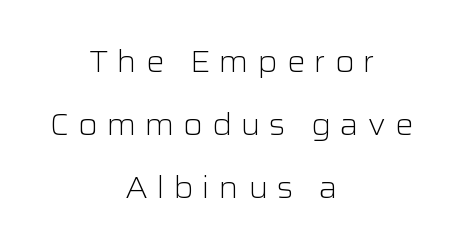
{"serif": "no", "italic": "no", "bold": "no", "weight": "light", "width": "normal", "stroke_contrast": "low", "x_height": "medium", "monospaced": "no", "underline": "no", "align": "center", "line_spacing": "loose", "line_spacing_ratio": 2.04, "letter_spacing": "wide", "letter_spacing_em": 0.29, "glyph_px": 31}
